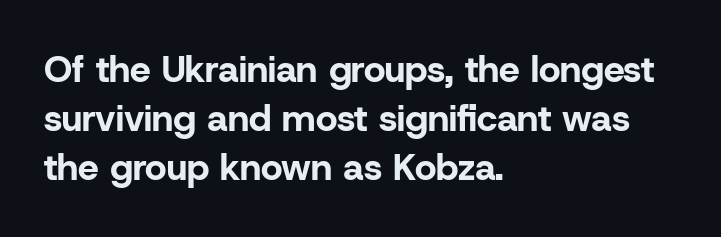
No italicization has been applied; the sample stays upright. What kind of face is this? One without serifs — a sans. Each glyph is drawn with heavy, bold strokes. Baseline-to-baseline distance is the conventional proportion of letter height. The zone under the glyphs is completely vacant.
